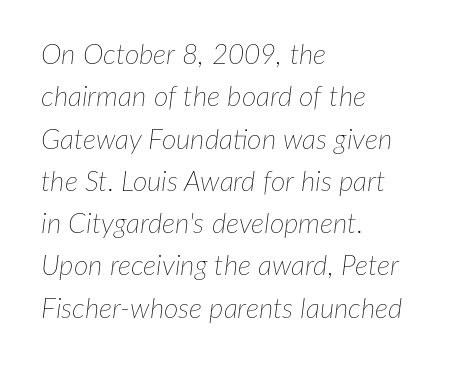
The image shows 28 px thin type, italic (leaning right); set left-aligned, normal line spacing (1.51x), normal letter spacing, not underlined; low stroke contrast and a medium x-height.
